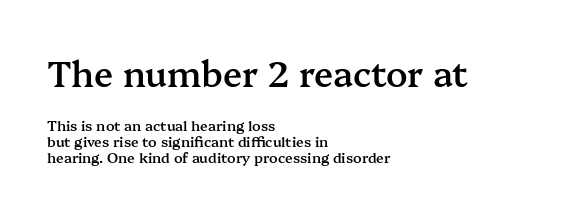
The passage shown is typeset with a serif family. The letters sit at their default tracking, neither squeezed nor spread. The letters are semibold — heavier than regular but short of a full bold. The designer gave the opening block more size than the closing block.
